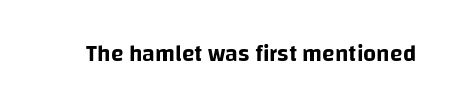
Q: Is the text italic (slanted)? A: No, it is upright.
Q: Is the text underlined? A: No.
Q: Is the spacing between letters normal or unusually wide? A: Normal.
